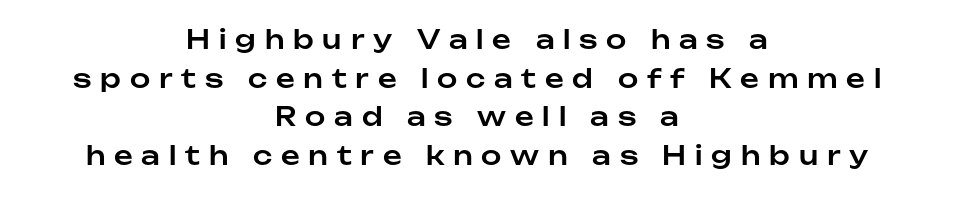
Quick note: interline space is typical. Posture: straight, roman, zero tilt. Centered paragraph, ragged on both sides. The gaps between neighbouring characters are conspicuously large. Check the space under the baseline: it is left empty.
